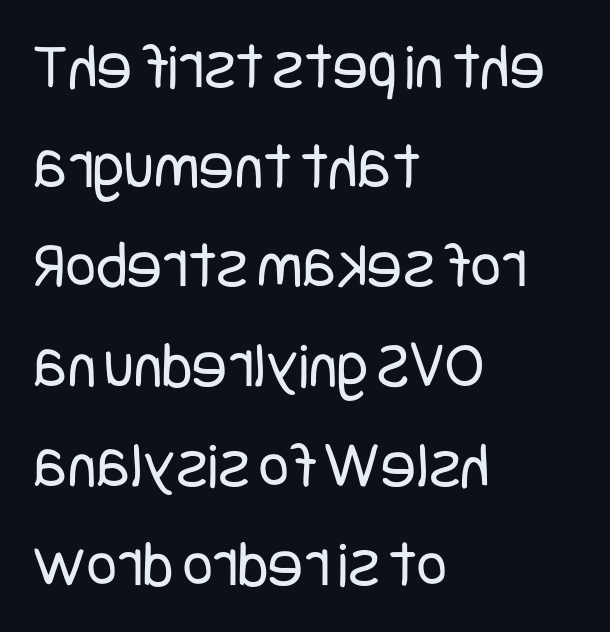
Q: Is the text bold? A: No.
Q: Is the text italic (slanted)? A: No, it is upright.
Q: Is the typeface a serif or a sans-serif typeface? A: Sans-serif.
Q: Is the text underlined? A: No.
Q: How is the paragraph aligned? A: Left-aligned.
Q: Is the spacing between letters normal or unusually wide? A: Normal.
Q: Is the spacing between lines tight, normal or loose? A: Normal.
Q: Width (condensed, normal, or wide)? A: Condensed.
Q: Stroke contrast? A: Low.
Q: x-height? A: Large.
